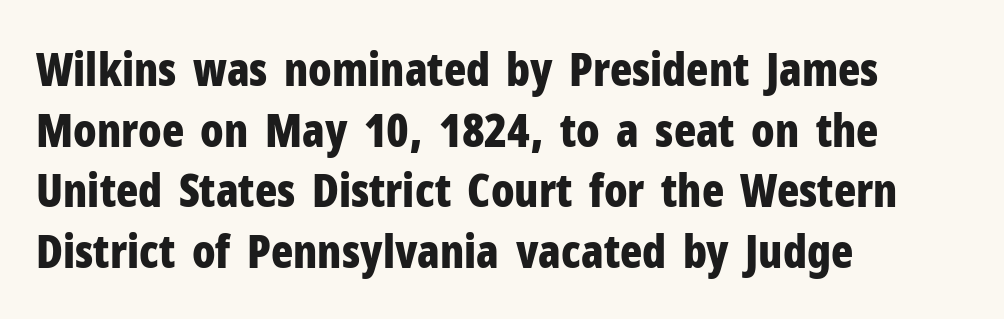
Q: Is the text bold? A: Yes.
Q: Is the text italic (slanted)? A: No, it is upright.
Q: Is the typeface a serif or a sans-serif typeface? A: Sans-serif.
Q: Is the text underlined? A: No.
Q: How is the paragraph aligned? A: Left-aligned.
Q: Is the spacing between letters normal or unusually wide? A: Normal.
Q: Is the spacing between lines tight, normal or loose? A: Normal.
Q: Width (condensed, normal, or wide)? A: Condensed.
Q: Stroke contrast? A: Low.
Q: x-height? A: Medium.
Q: Monospaced? A: No.
